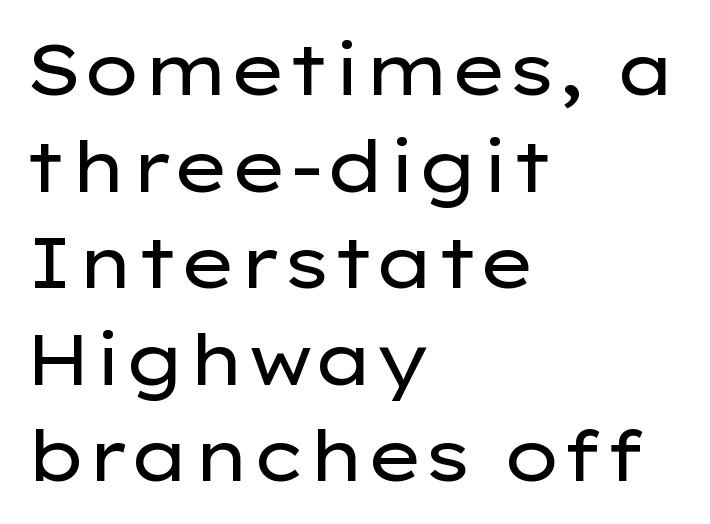
{"serif": "no", "italic": "no", "bold": "no", "weight": "regular", "width": "wide", "stroke_contrast": "low", "x_height": "medium", "monospaced": "no", "underline": "no", "align": "left", "line_spacing": "normal", "line_spacing_ratio": 1.36, "letter_spacing": "normal", "letter_spacing_em": 0.0, "glyph_px": 71}
